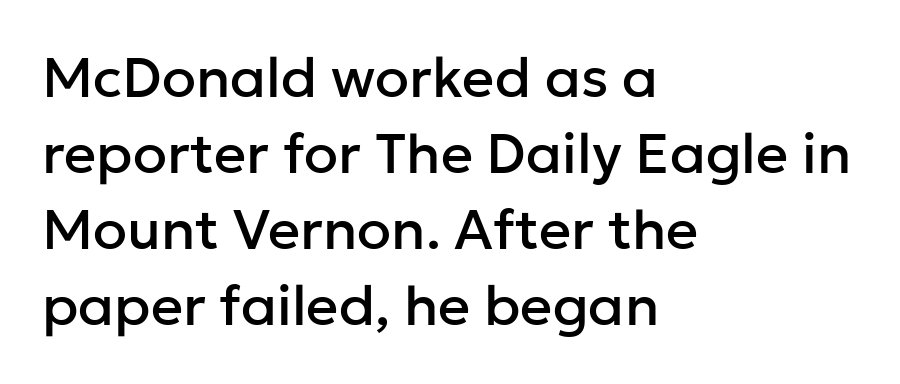
Is there much room between lines? A standard amount, neither cramped nor airy. All the whitespace from short lines collects on the right. To sum up the face: it is a sans, with no serifs. Does the lettering tilt? It doesn't — this is upright. Here the glyphs are tracked normally, forming tight word shapes.
